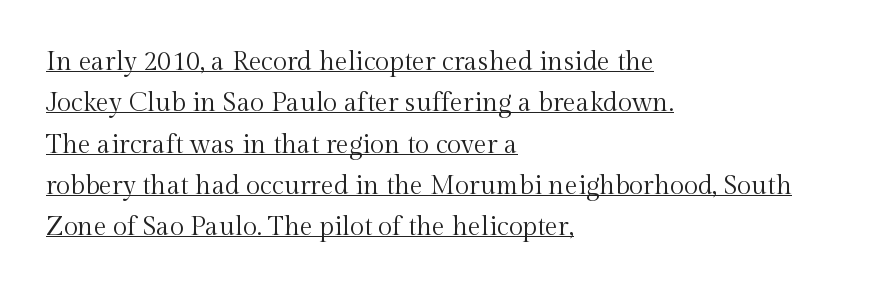
{"italic": "no", "bold": "no", "underline": "yes", "align": "left", "line_spacing": "normal", "line_spacing_ratio": 1.59, "letter_spacing": "normal", "letter_spacing_em": 0.0, "glyph_px": 26}
